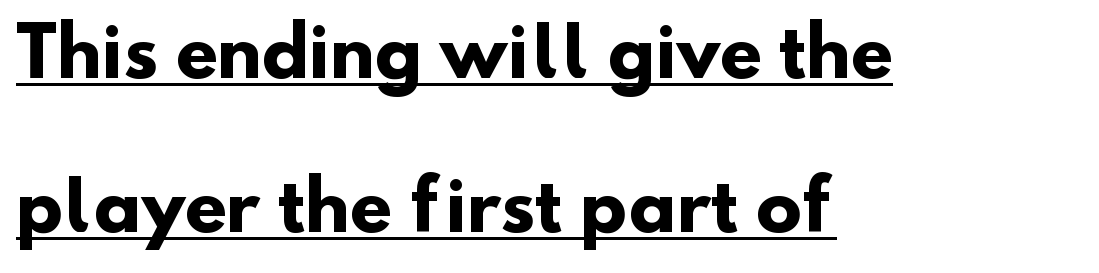
The glyphs in this specimen are sans serif. Honestly, the letter spacing is just normal — you wouldn't notice it. Pretty heavy lettering here — definitely bold. A student would call this left alignment; a typographer would say flush left, rag right.
